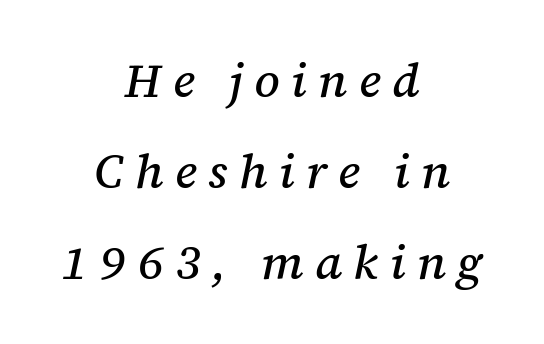
Q: Is the text italic (slanted)? A: Yes, it leans right by about 12 degrees.
Q: Is the typeface a serif or a sans-serif typeface? A: Serif.
Q: Is the text underlined? A: No.
Q: How is the paragraph aligned? A: Centered.
Q: Is the spacing between letters normal or unusually wide? A: Unusually wide.
Q: Is the spacing between lines tight, normal or loose? A: Loose.
Q: Width (condensed, normal, or wide)? A: Normal.
Q: Stroke contrast? A: Medium.
Q: x-height? A: Medium.
Q: Monospaced? A: No.
